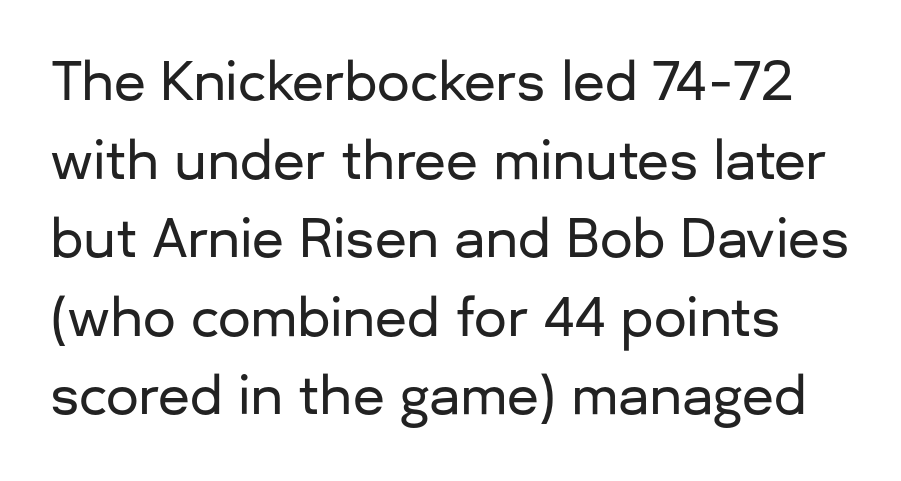
The face used here is rendered with its standard letterfit. The letters advance in unequal steps, a hallmark of proportional type. These lines were composed using upright roman letters. Regular leading. Nope, no serifs anywhere on these letters.
